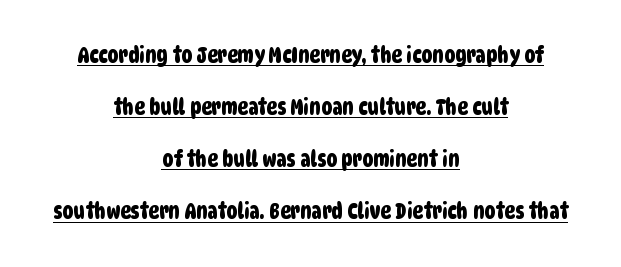
Underlined type. Each new line begins a long way beneath the previous one. You could call the tracking neutral — neither tight nor loose. Centered paragraph, ragged on both sides.
